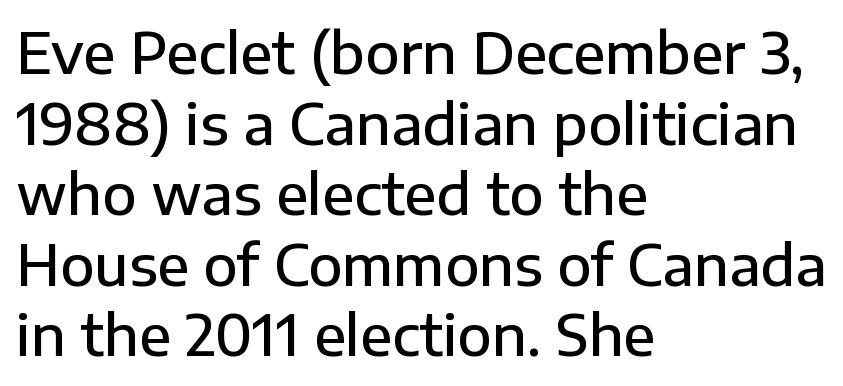
{"serif": "no", "italic": "no", "bold": "semi", "weight": "semibold", "width": "normal", "stroke_contrast": "low", "x_height": "medium", "monospaced": "no", "underline": "no", "align": "left", "line_spacing": "normal", "line_spacing_ratio": 1.26, "letter_spacing": "normal", "letter_spacing_em": 0.0, "glyph_px": 56}
